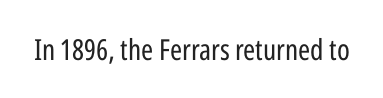
Does the type have serifs? No, each stem ends abruptly. The letters advance in unequal steps, a hallmark of proportional type. On a weight scale, this lands at 450 or below. Inter-character spacing is left at the font's built-in metrics. The space beneath each line is pristine and unruled. Posture: vertical.
